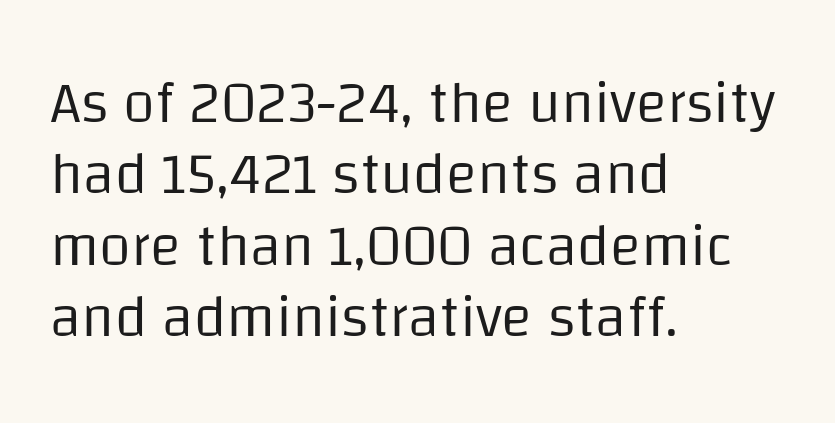
The image shows 58 px regular-weight sans-serif type, upright; set left-aligned, line spacing 1.23x, normal letter spacing, not underlined; low stroke contrast and a large x-height.
